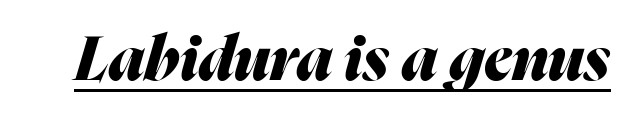
{"italic": "yes", "lean": "right", "slant_degrees": 16, "bold": "yes", "weight": "heavy", "width": "normal", "stroke_contrast": "medium", "x_height": "medium", "monospaced": "no", "underline": "yes", "letter_spacing": "normal", "letter_spacing_em": 0.0, "glyph_px": 62}
